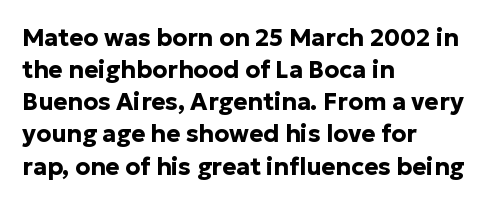
The image shows 24 px bold type, upright; set left-aligned, normal line spacing (1.34x), normal letter spacing, not underlined.
